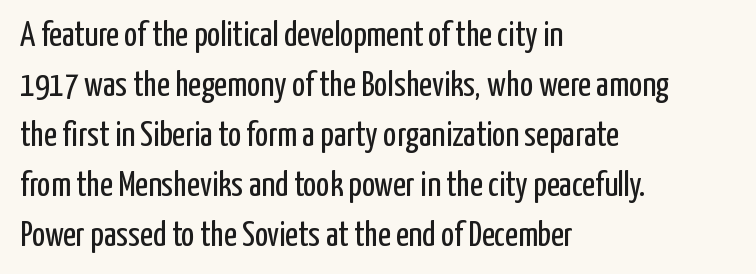
Q: Is the text bold? A: No.
Q: Is the text italic (slanted)? A: No, it is upright.
Q: Is the typeface a serif or a sans-serif typeface? A: Sans-serif.
Q: Is the text underlined? A: No.
Q: How is the paragraph aligned? A: Left-aligned.
Q: Is the spacing between letters normal or unusually wide? A: Normal.
Q: Is the spacing between lines tight, normal or loose? A: Normal.
Q: Width (condensed, normal, or wide)? A: Condensed.
Q: Stroke contrast? A: Low.
Q: x-height? A: Medium.
Q: Monospaced? A: No.
